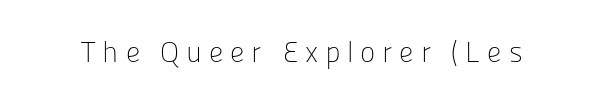
{"serif": "no", "italic": "no", "bold": "no", "weight": "light", "width": "normal", "stroke_contrast": "low", "x_height": "medium", "monospaced": "no", "underline": "no", "letter_spacing": "wide", "letter_spacing_em": 0.23, "glyph_px": 29}
